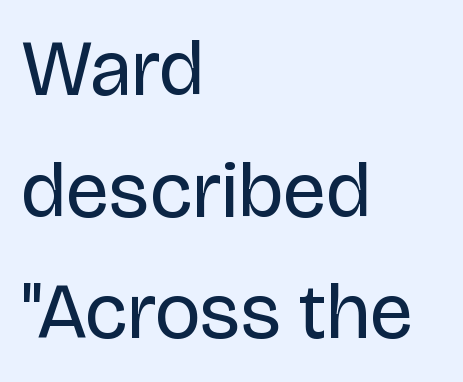
The image shows 79 px regular-weight sans-serif type, upright; set left-aligned, normal line spacing (1.54x), normal letter spacing, not underlined; low stroke contrast and a large x-height.
